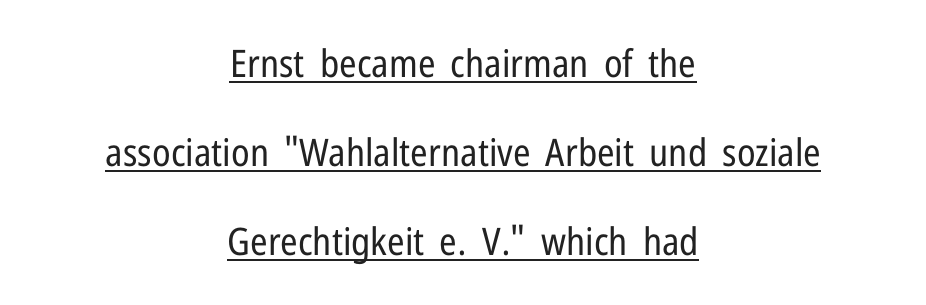
{"serif": "no", "italic": "no", "bold": "no", "weight": "regular", "width": "condensed", "stroke_contrast": "low", "x_height": "medium", "monospaced": "no", "underline": "yes", "align": "center", "line_spacing": "loose", "line_spacing_ratio": 2.34, "letter_spacing": "normal", "letter_spacing_em": 0.0, "glyph_px": 38}
